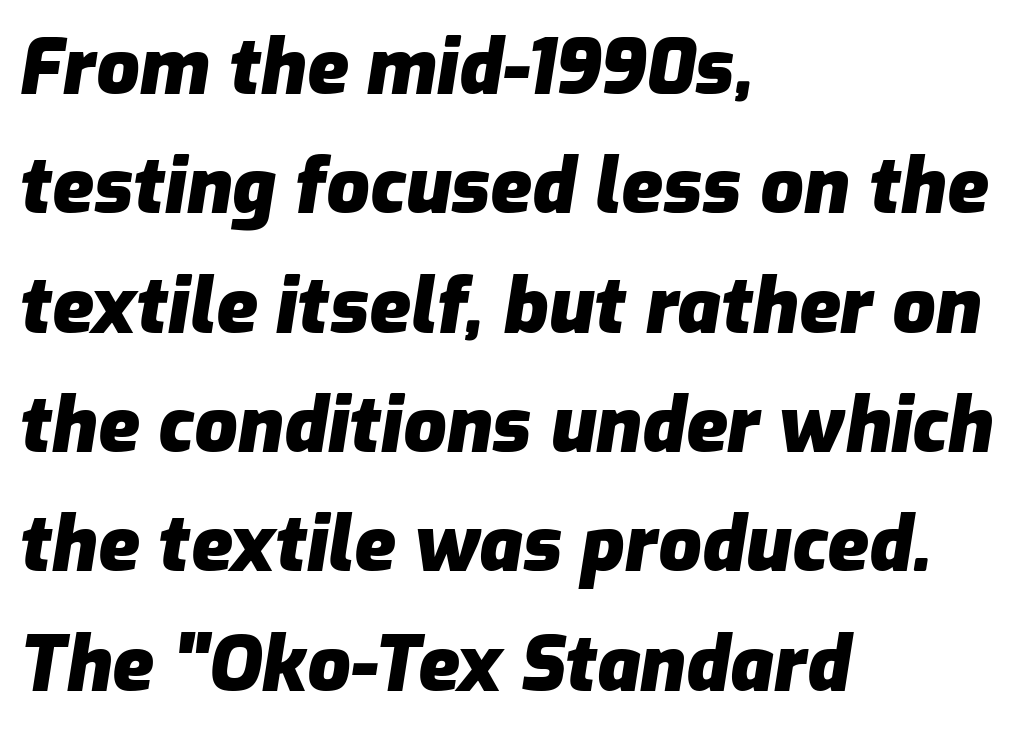
Q: Is the text bold? A: Yes.
Q: Is the text italic (slanted)? A: Yes, it leans right by about 9 degrees.
Q: Is the text underlined? A: No.
Q: How is the paragraph aligned? A: Left-aligned.
Q: Is the spacing between letters normal or unusually wide? A: Normal.
Q: Is the spacing between lines tight, normal or loose? A: Normal.
Q: Width (condensed, normal, or wide)? A: Normal.
Q: Stroke contrast? A: Low.
Q: x-height? A: Medium.
Q: Monospaced? A: No.
